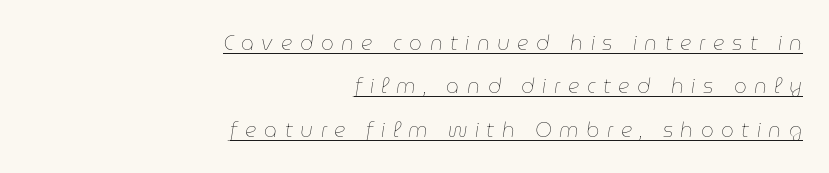
Q: Is the text bold? A: No.
Q: Is the text italic (slanted)? A: Yes, it leans right by about 9 degrees.
Q: Is the text underlined? A: Yes.
Q: How is the paragraph aligned? A: Right-aligned.
Q: Is the spacing between letters normal or unusually wide? A: Unusually wide.
Q: Is the spacing between lines tight, normal or loose? A: Loose.
